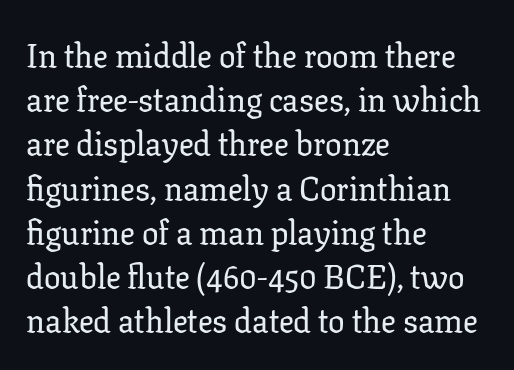
The image shows 33 px serif type, upright; set left-aligned, normal line spacing (1.34x), normal letter spacing, not underlined; low stroke contrast and a medium x-height.
